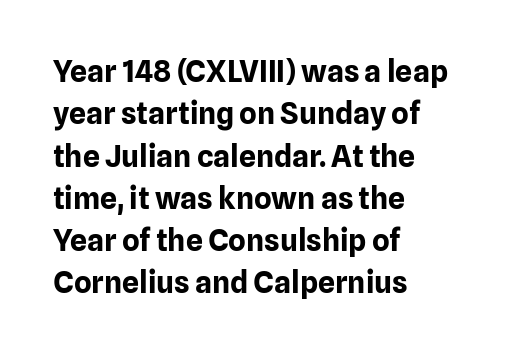
The image shows 30 px bold sans-serif type, upright; set left-aligned, normal line spacing (1.41x), normal letter spacing, not underlined; low stroke contrast and a medium x-height.
